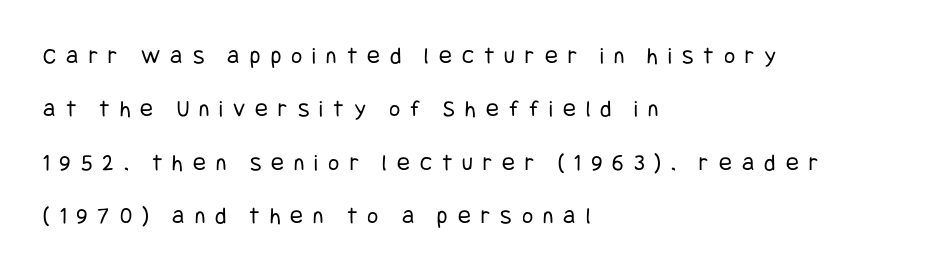
Q: Is the text bold? A: No.
Q: Is the text italic (slanted)? A: No, it is upright.
Q: Is the text underlined? A: No.
Q: How is the paragraph aligned? A: Left-aligned.
Q: Is the spacing between letters normal or unusually wide? A: Unusually wide.
Q: Is the spacing between lines tight, normal or loose? A: Loose.
